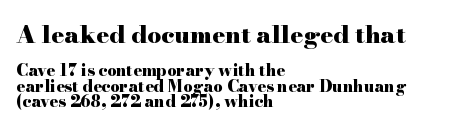
Q: Is the text bold? A: Yes.
Q: Is the text italic (slanted)? A: No, it is upright.
Q: Is the text underlined? A: No.
Q: How is the paragraph aligned? A: Left-aligned.
Q: Is the spacing between letters normal or unusually wide? A: Normal.
Q: Is the spacing between lines tight, normal or loose? A: Tight.
Q: Which block of text is set in a larger size, the first (top) or the second (bottom)? A: The first (top) one.
